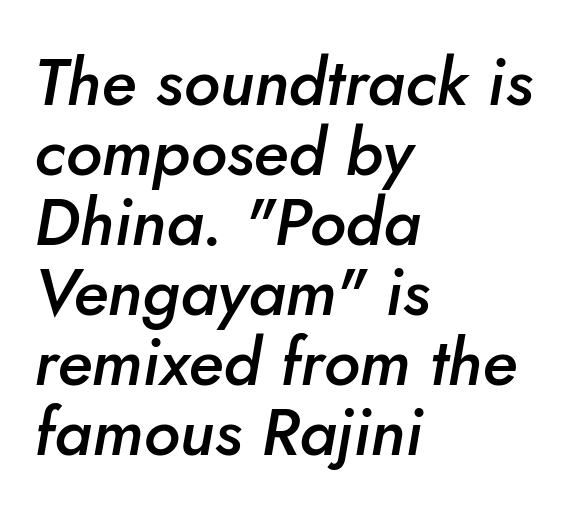
Q: Is the text bold? A: Semi-bold.
Q: Is the text italic (slanted)? A: Yes, it leans right by about 5 degrees.
Q: Is the text underlined? A: No.
Q: How is the paragraph aligned? A: Left-aligned.
Q: Is the spacing between letters normal or unusually wide? A: Normal.
Q: Is the spacing between lines tight, normal or loose? A: Tight.
Q: Width (condensed, normal, or wide)? A: Normal.
Q: Stroke contrast? A: Low.
Q: x-height? A: Small.
Q: Monospaced? A: No.
